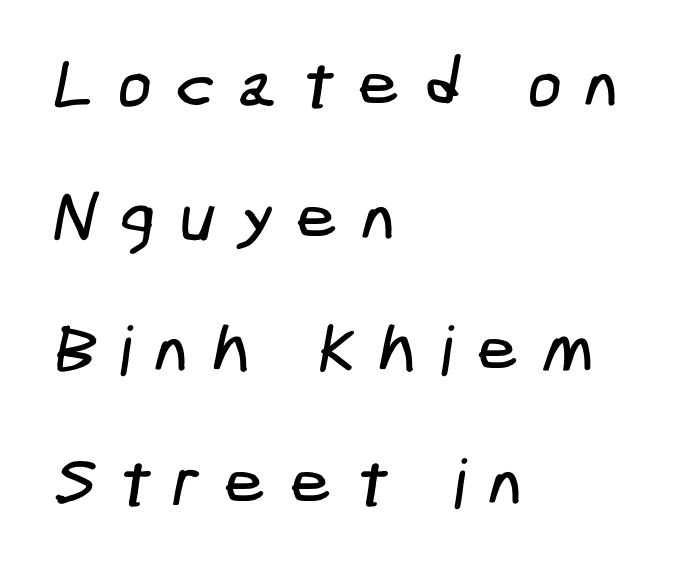
{"serif": "no", "width": "condensed", "stroke_contrast": "low", "x_height": "medium", "underline": "no", "align": "left", "line_spacing": "loose", "line_spacing_ratio": 1.95, "letter_spacing": "wide", "letter_spacing_em": 0.33, "glyph_px": 68}
